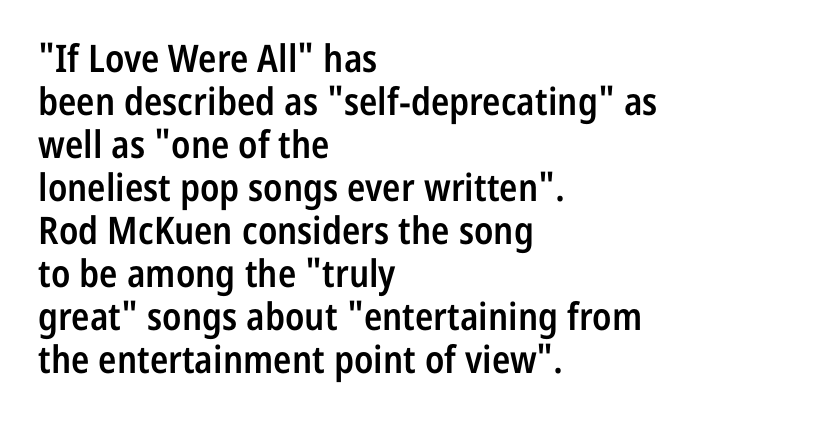
The glyphs have the mass of a demibold cut, below bold. Ordinary non-slanted type is in use. The letterforms sit shoulder to shoulder at normal distance. The gap between lines stays unmarked.
